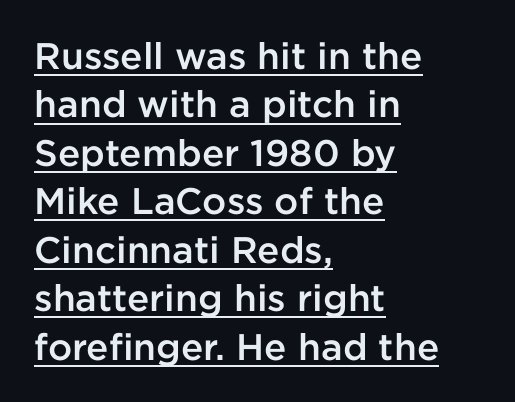
Q: Is the text bold? A: Semi-bold.
Q: Is the text italic (slanted)? A: No, it is upright.
Q: Is the typeface a serif or a sans-serif typeface? A: Sans-serif.
Q: Is the text underlined? A: Yes.
Q: How is the paragraph aligned? A: Left-aligned.
Q: Is the spacing between letters normal or unusually wide? A: Normal.
Q: Is the spacing between lines tight, normal or loose? A: Normal.
Q: Width (condensed, normal, or wide)? A: Normal.
Q: Stroke contrast? A: Low.
Q: x-height? A: Medium.
Q: Monospaced? A: No.
